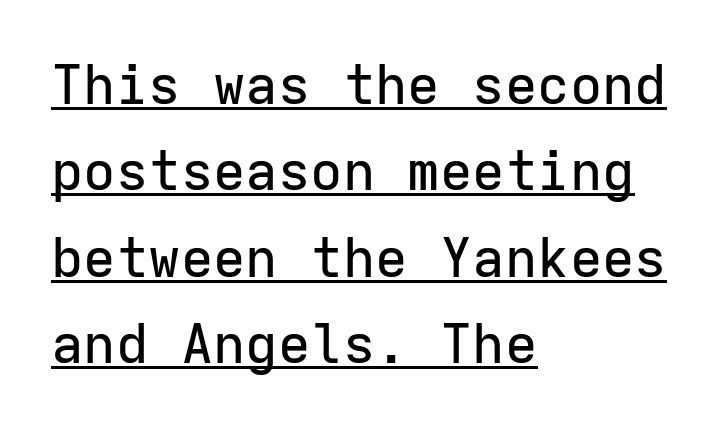
Q: Is the text italic (slanted)? A: No, it is upright.
Q: Is the typeface a serif or a sans-serif typeface? A: Sans-serif.
Q: Is the text underlined? A: Yes.
Q: How is the paragraph aligned? A: Left-aligned.
Q: Is the spacing between letters normal or unusually wide? A: Normal.
Q: Is the spacing between lines tight, normal or loose? A: Normal.
Q: Width (condensed, normal, or wide)? A: Normal.
Q: Stroke contrast? A: Low.
Q: x-height? A: Medium.
Q: Monospaced? A: Yes.
